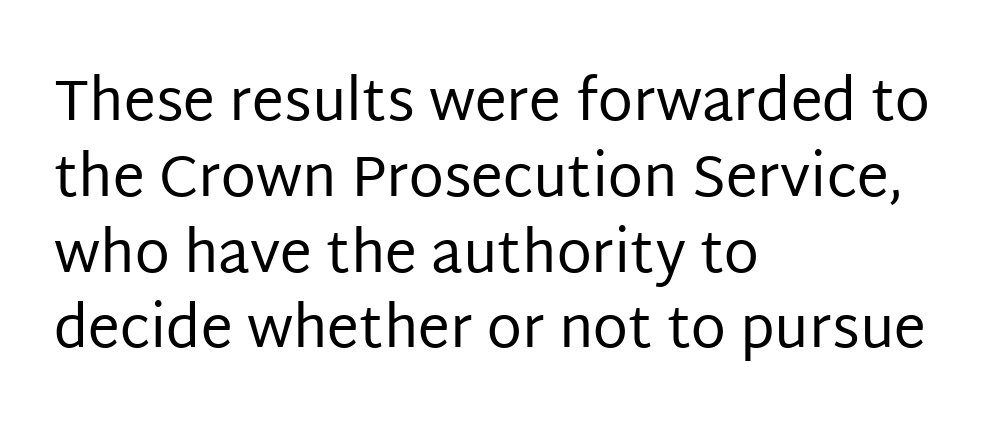
Q: Is the text bold? A: No.
Q: Is the text italic (slanted)? A: No, it is upright.
Q: Is the typeface a serif or a sans-serif typeface? A: Sans-serif.
Q: Is the text underlined? A: No.
Q: How is the paragraph aligned? A: Left-aligned.
Q: Is the spacing between letters normal or unusually wide? A: Normal.
Q: Is the spacing between lines tight, normal or loose? A: Normal.
Q: Width (condensed, normal, or wide)? A: Normal.
Q: Stroke contrast? A: Low.
Q: x-height? A: Large.
Q: Monospaced? A: No.
